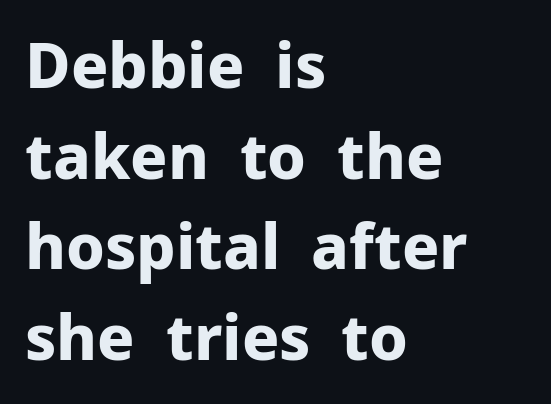
Q: Is the text bold? A: Yes.
Q: Is the text italic (slanted)? A: No, it is upright.
Q: Is the typeface a serif or a sans-serif typeface? A: Sans-serif.
Q: Is the text underlined? A: No.
Q: How is the paragraph aligned? A: Left-aligned.
Q: Is the spacing between letters normal or unusually wide? A: Normal.
Q: Is the spacing between lines tight, normal or loose? A: Normal.
Q: Width (condensed, normal, or wide)? A: Normal.
Q: Stroke contrast? A: Low.
Q: x-height? A: Medium.
Q: Monospaced? A: No.
